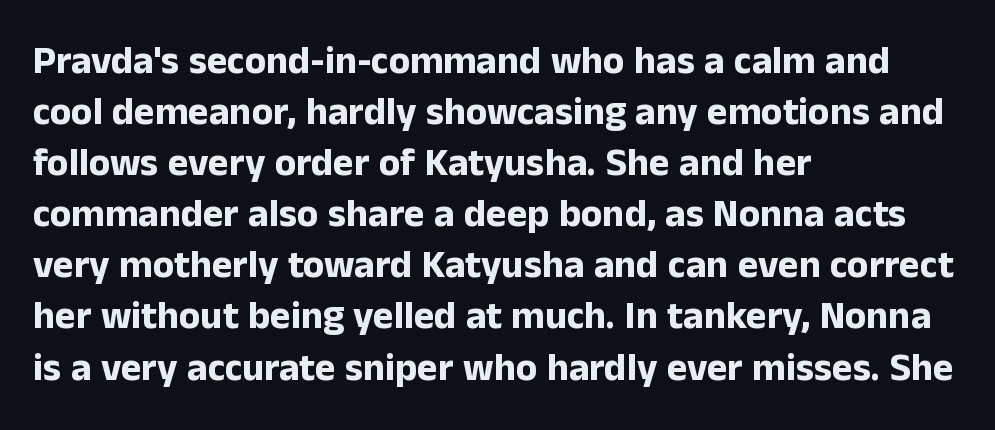
The image shows 39 px bold sans-serif type, upright; set left-aligned, normal line spacing (1.31x), normal letter spacing, not underlined; low stroke contrast and a medium x-height.
